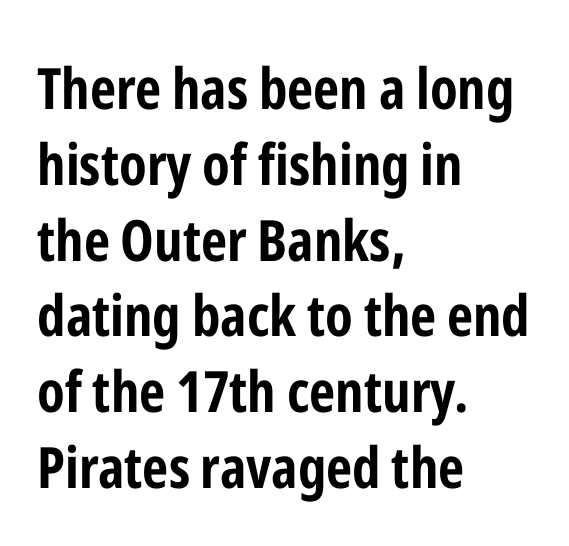
Q: Is the text bold? A: Yes.
Q: Is the text italic (slanted)? A: No, it is upright.
Q: Is the typeface a serif or a sans-serif typeface? A: Sans-serif.
Q: Is the text underlined? A: No.
Q: How is the paragraph aligned? A: Left-aligned.
Q: Is the spacing between letters normal or unusually wide? A: Normal.
Q: Is the spacing between lines tight, normal or loose? A: Normal.
Q: Width (condensed, normal, or wide)? A: Condensed.
Q: Stroke contrast? A: Low.
Q: x-height? A: Medium.
Q: Monospaced? A: No.
